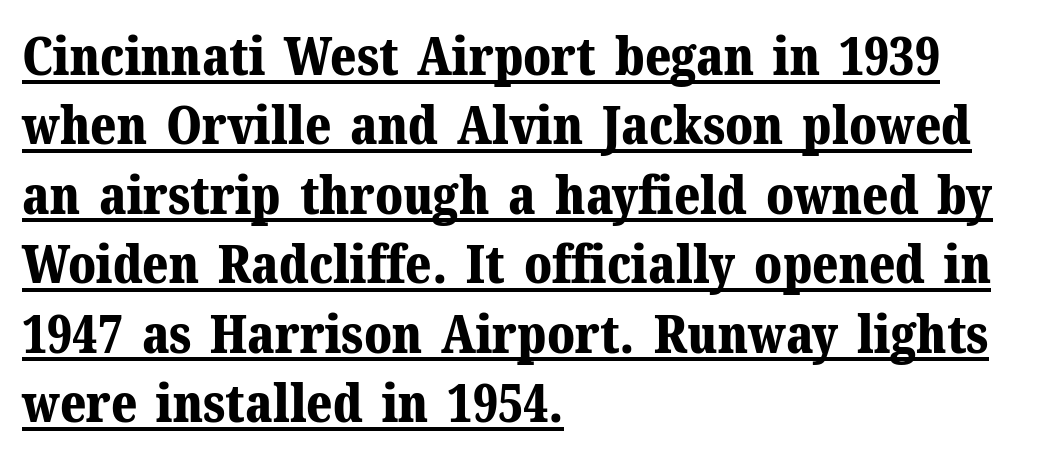
The image shows 53 px bold serif type, upright; set left-aligned, normal line spacing (1.31x), normal letter spacing, underlined; medium stroke contrast and a medium x-height.
